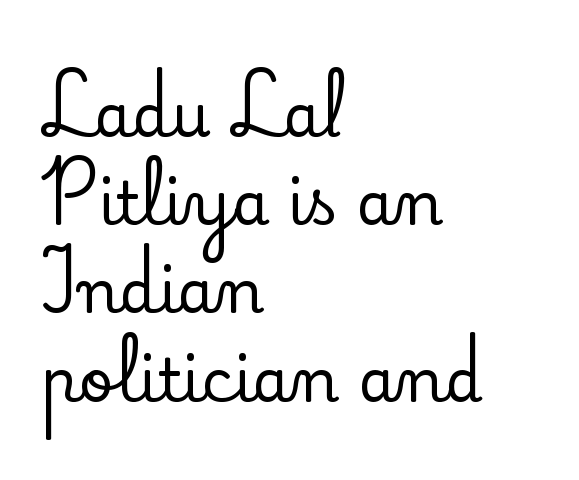
Italic: no, the glyphs are upright roman. Here the designer chose a conventional face with non-uniform glyph widths. Descenders hang freely into open space. The rendering shows small feet on the letterforms — a serif design. One glance says typical: line gaps are just what's usual.
